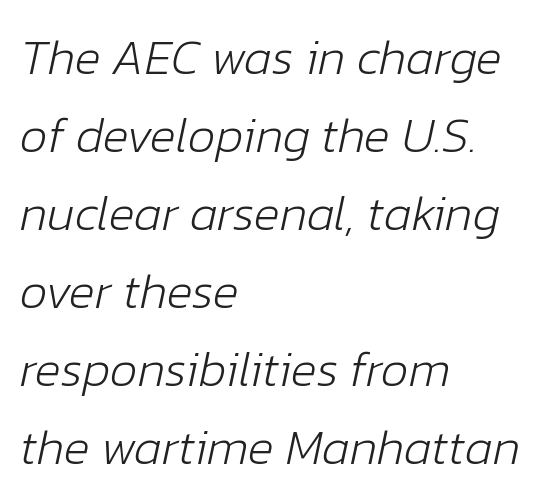
The image shows 49 px light type, italic (leaning right); set left-aligned, normal line spacing (1.59x), normal letter spacing, not underlined; low stroke contrast and a medium x-height.
